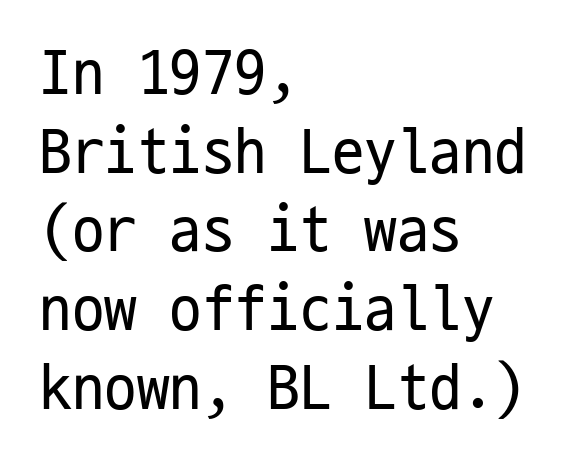
Is this a sans? Yes — the strokes have no serifs. Look at the tracking — it's just the regular setting, nothing added. These lines are rendered in a fixed-pitch font. The baseline area is clear. Posture: vertical.
